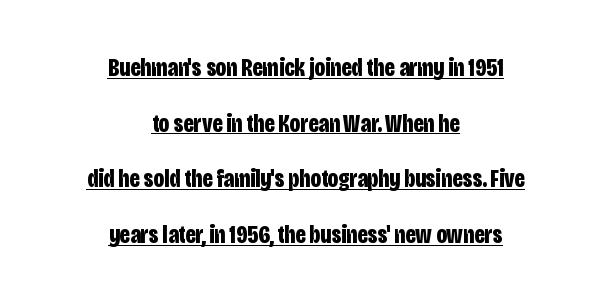
The image shows 25 px bold type, upright; set centered, loose line spacing (2.23x), normal letter spacing, underlined.
